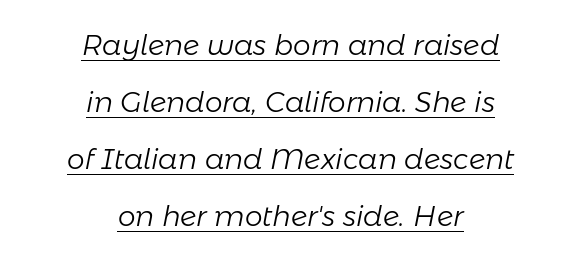
Q: Is the text bold? A: No.
Q: Is the text italic (slanted)? A: Yes, it leans right by about 11 degrees.
Q: Is the text underlined? A: Yes.
Q: How is the paragraph aligned? A: Centered.
Q: Is the spacing between letters normal or unusually wide? A: Normal.
Q: Is the spacing between lines tight, normal or loose? A: Loose.
Q: Width (condensed, normal, or wide)? A: Normal.
Q: Stroke contrast? A: Low.
Q: x-height? A: Medium.
Q: Monospaced? A: No.
